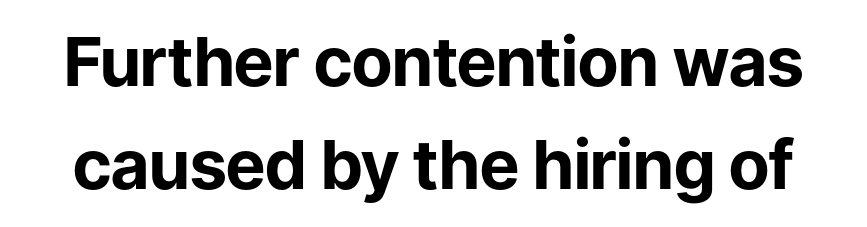
Q: Is the text bold? A: Yes.
Q: Is the text italic (slanted)? A: No, it is upright.
Q: Is the typeface a serif or a sans-serif typeface? A: Sans-serif.
Q: Is the text underlined? A: No.
Q: Is the spacing between letters normal or unusually wide? A: Normal.
Q: Is the spacing between lines tight, normal or loose? A: Normal.
Q: Width (condensed, normal, or wide)? A: Normal.
Q: Stroke contrast? A: Low.
Q: x-height? A: Medium.
Q: Monospaced? A: No.
